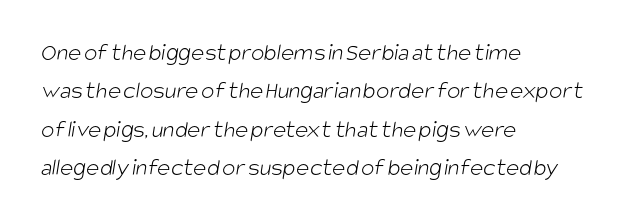
The space beneath each line is pristine and unruled. Layout note: lines flush left. This is not heavy type; no bold has been used. Reading down the column, the eye jumps a familiar distance to each next line.
